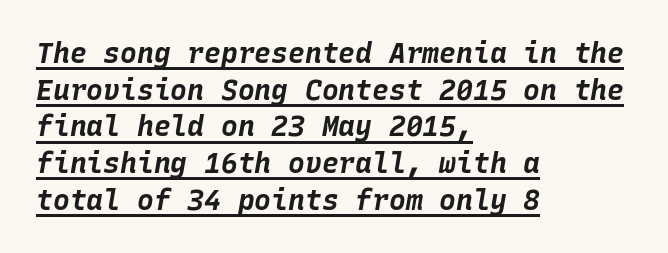
The image shows 28 px bold type, italic (leaning right), monospaced; set left-aligned, normal line spacing (1.31x), normal letter spacing, underlined; low stroke contrast and a large x-height.
